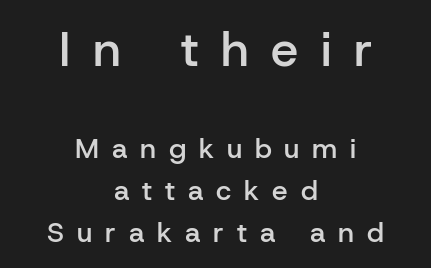
The image shows 49 px semibold sans-serif type, upright; set centered, normal line spacing (1.5x), unusually wide letter spacing (+0.46 em), not underlined; the first (top) block is 1.75x larger; low stroke contrast and a medium x-height.
